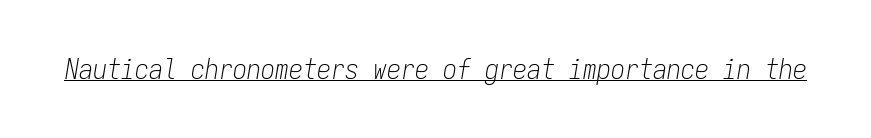
The tracking reads as untouched default to a designer's eye. When letters slant like this, we call the style italic. The font sits on the lighter half of the weight spectrum, regular included. A typesetter would call this monospace, since all characters share one set width. Is there an underline? Yes — a line sits under the letters.
